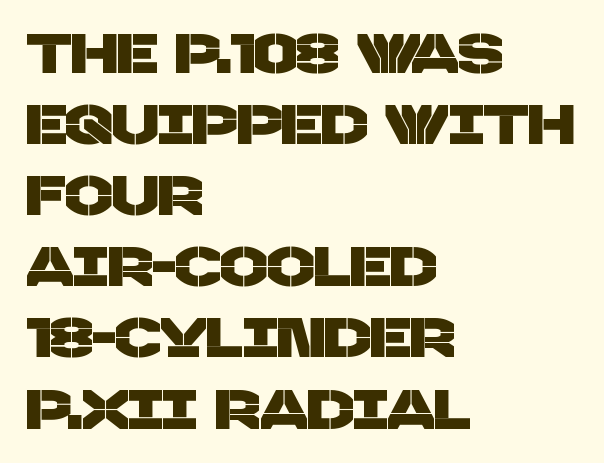
The image shows 56 px sans-serif type; set left-aligned, normal line spacing (1.27x), normal letter spacing, not underlined; low stroke contrast and a large x-height.
